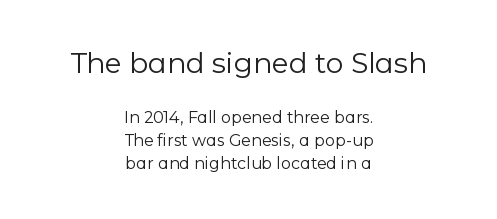
Is this a sans? Yes — the strokes have no serifs. These lines sit exactly where default settings would place them. Does extra space separate the letters? No, they use regular spacing. Anything drawn beneath the words? Only blank space. Posture: upright roman.
